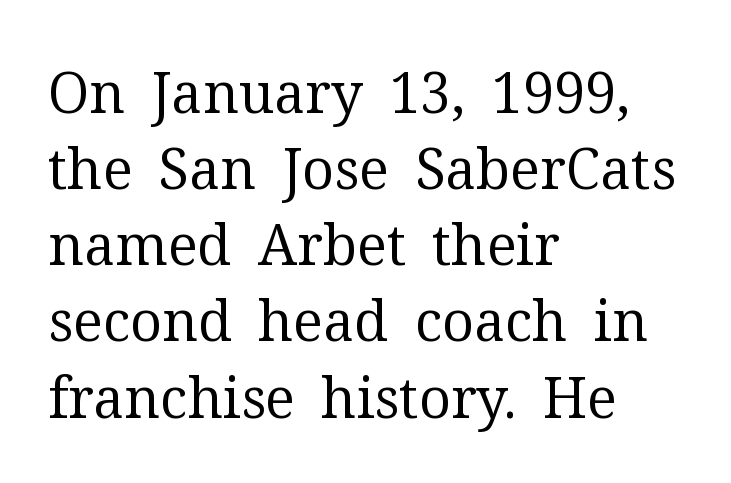
Q: Is the text bold? A: No.
Q: Is the text italic (slanted)? A: No, it is upright.
Q: Is the typeface a serif or a sans-serif typeface? A: Serif.
Q: Is the text underlined? A: No.
Q: How is the paragraph aligned? A: Left-aligned.
Q: Is the spacing between letters normal or unusually wide? A: Normal.
Q: Is the spacing between lines tight, normal or loose? A: Normal.
Q: Width (condensed, normal, or wide)? A: Normal.
Q: Stroke contrast? A: Medium.
Q: x-height? A: Medium.
Q: Monospaced? A: No.
